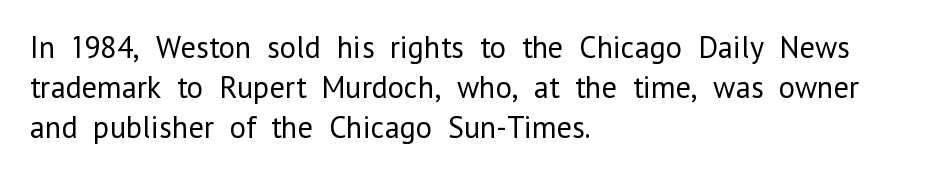
Q: Is the text bold? A: No.
Q: Is the text italic (slanted)? A: No, it is upright.
Q: Is the typeface a serif or a sans-serif typeface? A: Sans-serif.
Q: Is the text underlined? A: No.
Q: How is the paragraph aligned? A: Left-aligned.
Q: Is the spacing between letters normal or unusually wide? A: Normal.
Q: Is the spacing between lines tight, normal or loose? A: Normal.
Q: Width (condensed, normal, or wide)? A: Normal.
Q: Stroke contrast? A: Low.
Q: x-height? A: Medium.
Q: Monospaced? A: No.
